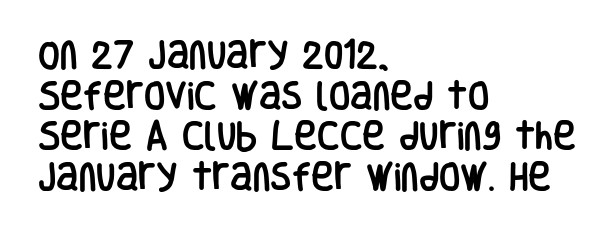
Q: Is the text italic (slanted)? A: No, it is upright.
Q: Is the typeface a serif or a sans-serif typeface? A: Sans-serif.
Q: Is the text underlined? A: No.
Q: How is the paragraph aligned? A: Left-aligned.
Q: Is the spacing between letters normal or unusually wide? A: Normal.
Q: Is the spacing between lines tight, normal or loose? A: Normal.
Q: Width (condensed, normal, or wide)? A: Condensed.
Q: Stroke contrast? A: Low.
Q: x-height? A: Large.
Q: Monospaced? A: No.
